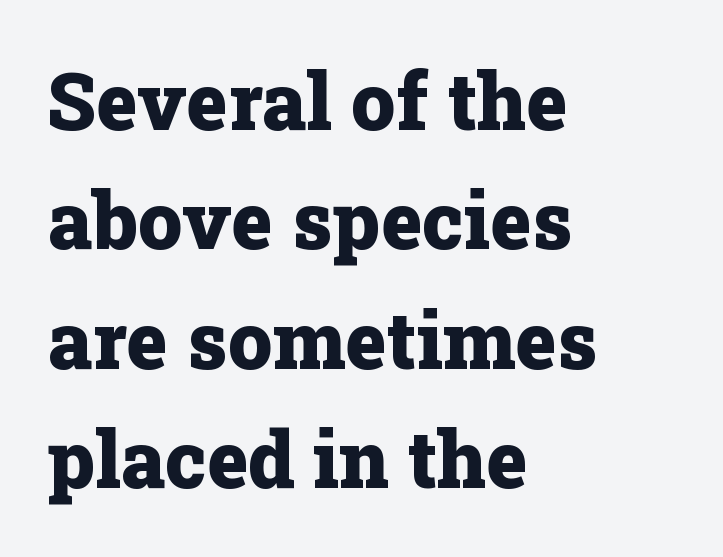
The image shows 79 px heavy serif type, upright; set left-aligned, normal line spacing (1.51x), normal letter spacing, not underlined; low stroke contrast and a medium x-height.
